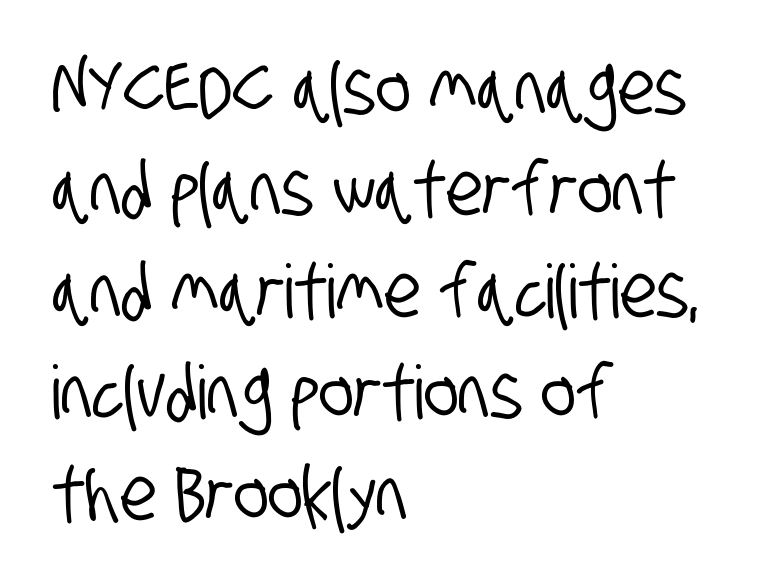
Note the varied advance widths — an 'i' is clearly narrower than an 'm'. The line texture is even and compact thanks to regular tracking. Nobody drew a line under any word here. Vertical spacing — default. Leftover space on each line is placed entirely after the last word. These lines are composed in type without serifs.
